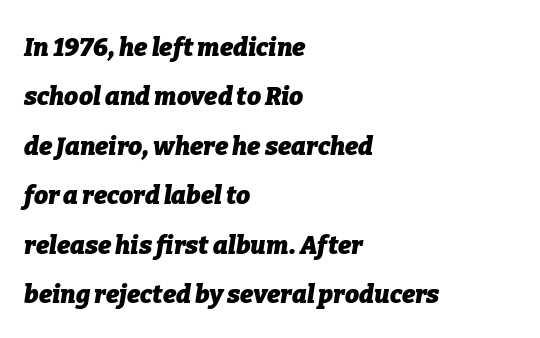
The ragged edge is on the right, which tells us the setting is flush left. Rows of type keep a wide berth in the vertical direction. Observe the lean: these are italic letterforms. Inter-character spacing is left at the font's built-in metrics. The foot of each line stays bare and open. How heavy is the stroke? Heavy — this is a bold.
